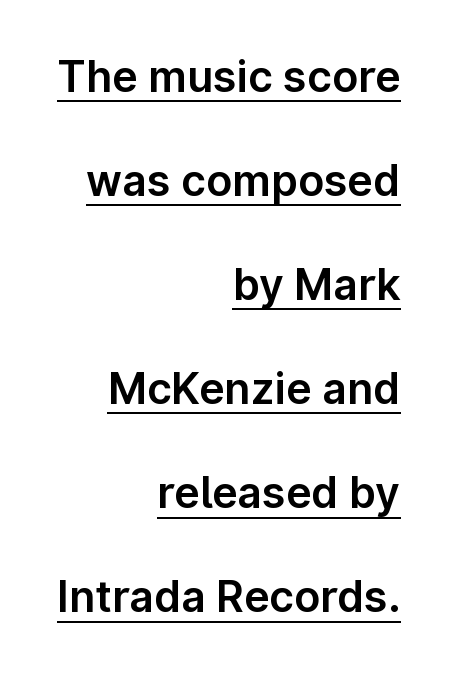
Q: Is the text italic (slanted)? A: No, it is upright.
Q: Is the typeface a serif or a sans-serif typeface? A: Sans-serif.
Q: Is the text underlined? A: Yes.
Q: How is the paragraph aligned? A: Right-aligned.
Q: Is the spacing between letters normal or unusually wide? A: Normal.
Q: Is the spacing between lines tight, normal or loose? A: Loose.
Q: Width (condensed, normal, or wide)? A: Normal.
Q: Stroke contrast? A: Low.
Q: x-height? A: Medium.
Q: Monospaced? A: No.
